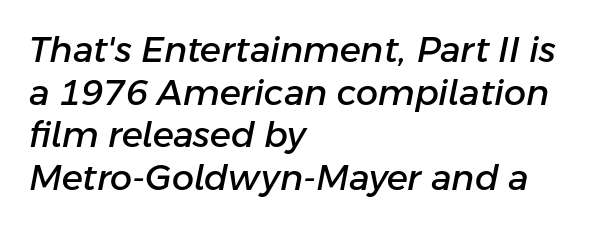
{"italic": "yes", "lean": "right", "slant_degrees": 11, "width": "normal", "stroke_contrast": "low", "x_height": "medium", "monospaced": "no", "underline": "no", "align": "left", "line_spacing_ratio": 1.22, "letter_spacing": "normal", "letter_spacing_em": 0.0, "glyph_px": 35}
